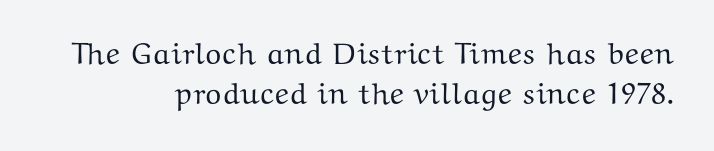
In CSS terms this would be text-align: right. Serif or sans? Serif — the stroke terminals have little feet. The area under the type is left untouched. Caption: standard tracking, unaltered. Posture: upright roman. This sample has the flowing, uneven cadence of proportional lettering.
